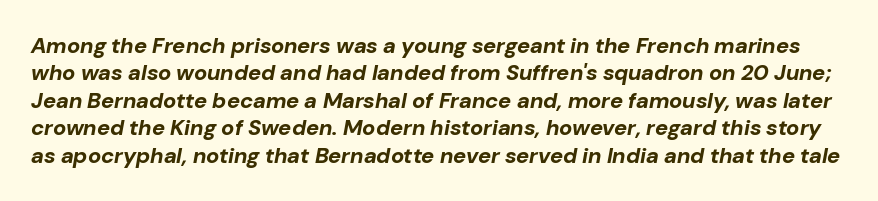
Caption: bold face, heavy strokes. In terms of leading, this rendering sits right in the middle. Does extra space separate the letters? No, they use regular spacing. Characters are canted at an angle relative to the baseline's perpendicular. A clean baseline with only descenders dipping below it.
